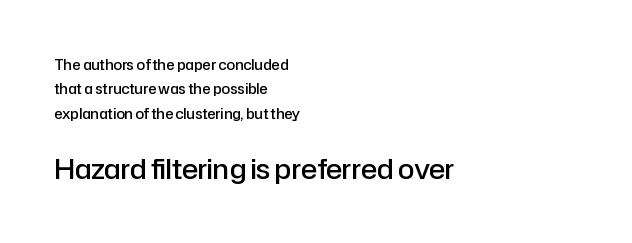
Q: Is the text bold? A: Semi-bold.
Q: Is the text italic (slanted)? A: No, it is upright.
Q: Is the text underlined? A: No.
Q: How is the paragraph aligned? A: Left-aligned.
Q: Is the spacing between letters normal or unusually wide? A: Normal.
Q: Which block of text is set in a larger size, the first (top) or the second (bottom)? A: The second (bottom) one.
